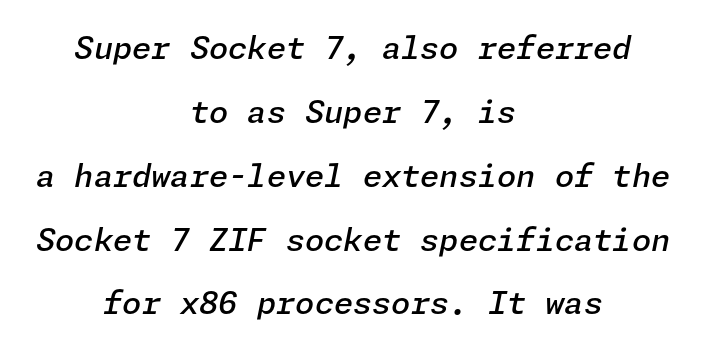
{"italic": "yes", "lean": "right", "slant_degrees": 11, "bold": "semi", "weight": "semibold", "width": "normal", "stroke_contrast": "low", "x_height": "medium", "underline": "no", "align": "center", "line_spacing": "loose", "line_spacing_ratio": 2.06, "letter_spacing": "normal", "letter_spacing_em": 0.0, "glyph_px": 31}
